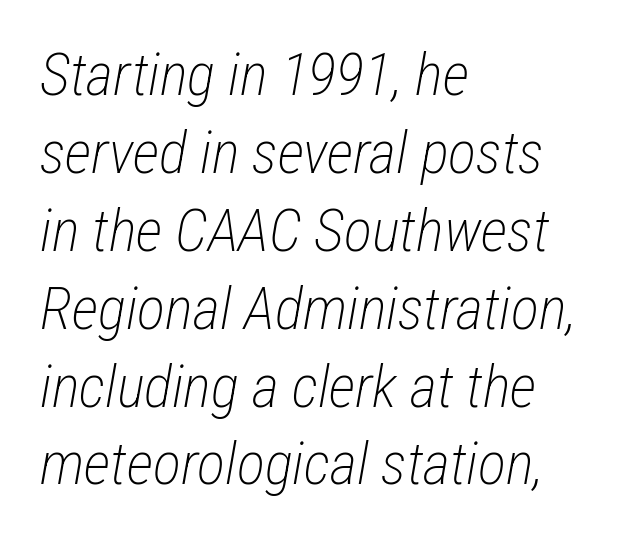
Anything drawn beneath the words? Only blank space. Horizontally, the lines are justified to the leading edge only. Nothing heavy about these letters — not bold at all. In terms of letterspacing, this is plain default setting. Tall strokes in this sample are angled rather than plumb. The face used here is proportionally spaced, like ordinary book or web type.
